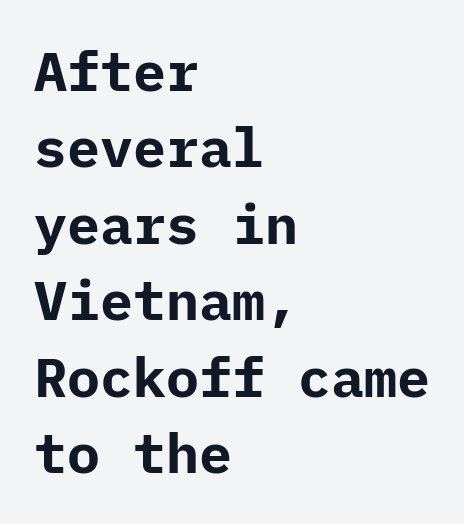
The typeface chosen for these lines omits serifs. Horizontal bands of white between lines are of average thickness. The strip under each line holds only bare page. Do the letters lean? They stand straight. How are the letters spaced? Ordinarily, with no added tracking.
